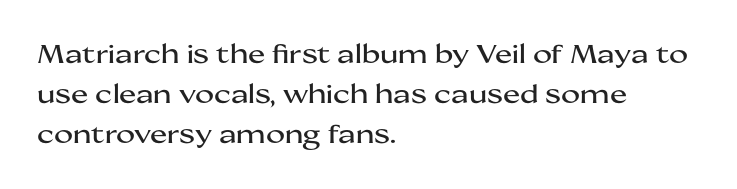
{"italic": "no", "underline": "no", "align": "left", "line_spacing": "normal", "line_spacing_ratio": 1.53, "letter_spacing": "normal", "letter_spacing_em": 0.0, "glyph_px": 26}
